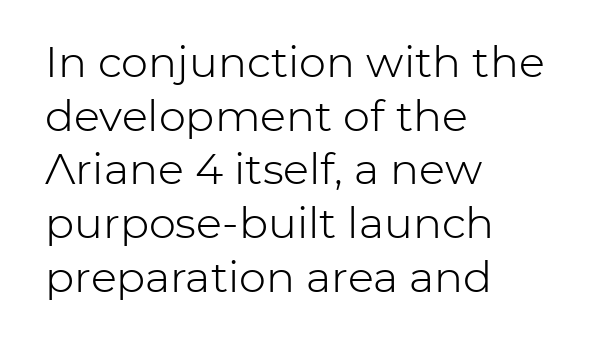
Q: Is the text bold? A: No.
Q: Is the text italic (slanted)? A: No, it is upright.
Q: Is the typeface a serif or a sans-serif typeface? A: Sans-serif.
Q: Is the text underlined? A: No.
Q: How is the paragraph aligned? A: Left-aligned.
Q: Is the spacing between letters normal or unusually wide? A: Normal.
Q: Is the spacing between lines tight, normal or loose? A: Normal.
Q: Width (condensed, normal, or wide)? A: Normal.
Q: Stroke contrast? A: Low.
Q: x-height? A: Medium.
Q: Monospaced? A: No.
